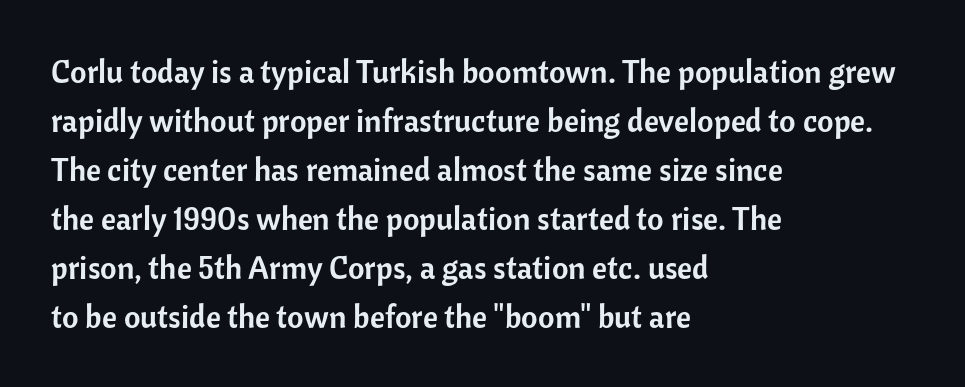
Q: Is the text italic (slanted)? A: No, it is upright.
Q: Is the typeface a serif or a sans-serif typeface? A: Sans-serif.
Q: Is the text underlined? A: No.
Q: How is the paragraph aligned? A: Left-aligned.
Q: Is the spacing between letters normal or unusually wide? A: Normal.
Q: Is the spacing between lines tight, normal or loose? A: Normal.
Q: Width (condensed, normal, or wide)? A: Normal.
Q: Stroke contrast? A: Low.
Q: x-height? A: Medium.
Q: Monospaced? A: No.
